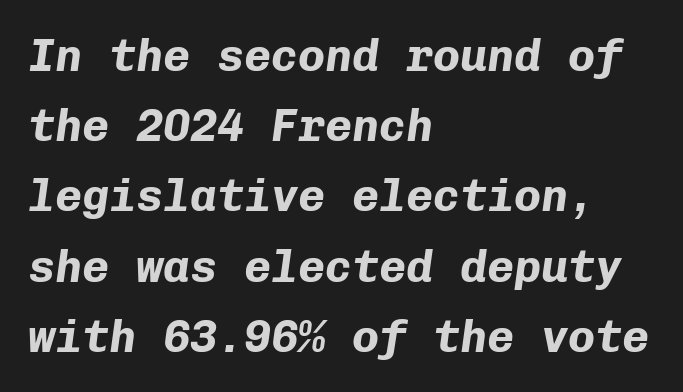
Q: Is the text bold? A: Yes.
Q: Is the text italic (slanted)? A: Yes, it leans right by about 8 degrees.
Q: Is the text underlined? A: No.
Q: How is the paragraph aligned? A: Left-aligned.
Q: Is the spacing between letters normal or unusually wide? A: Normal.
Q: Is the spacing between lines tight, normal or loose? A: Normal.
Q: Width (condensed, normal, or wide)? A: Normal.
Q: Stroke contrast? A: Low.
Q: x-height? A: Medium.
Q: Monospaced? A: Yes.
